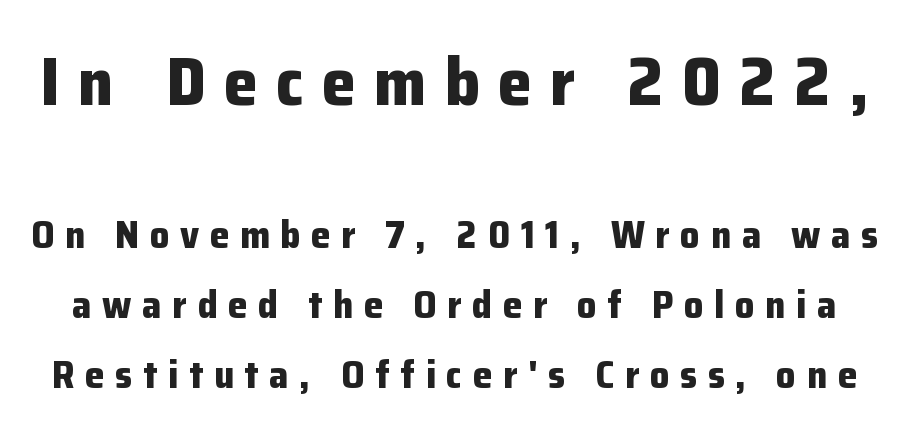
Q: Is the text bold? A: Yes.
Q: Is the text italic (slanted)? A: No, it is upright.
Q: Is the typeface a serif or a sans-serif typeface? A: Sans-serif.
Q: Is the text underlined? A: No.
Q: Is the spacing between letters normal or unusually wide? A: Unusually wide.
Q: Which block of text is set in a larger size, the first (top) or the second (bottom)? A: The first (top) one.
Q: Width (condensed, normal, or wide)? A: Normal.
Q: Stroke contrast? A: Low.
Q: x-height? A: Medium.
Q: Monospaced? A: No.
